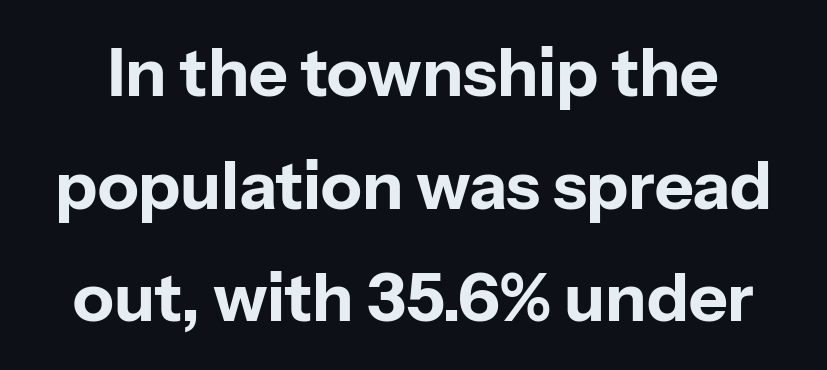
The image shows 67 px bold sans-serif type, upright; set normal line spacing (1.68x), normal letter spacing, not underlined; low stroke contrast and a medium x-height.
